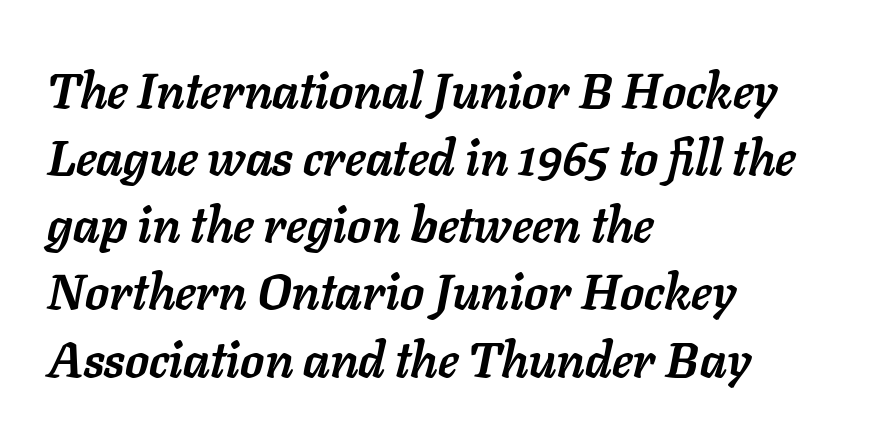
The image shows 49 px semibold type, italic (leaning right); set left-aligned, normal line spacing (1.37x), normal letter spacing, not underlined; low stroke contrast and a medium x-height.
